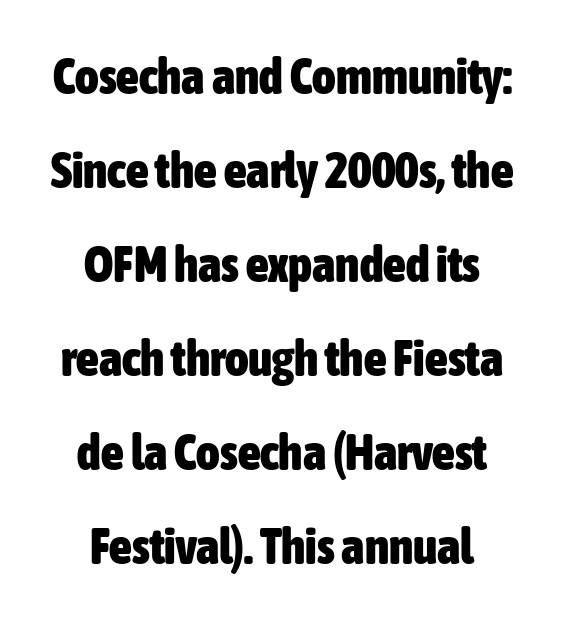
{"serif": "no", "italic": "no", "bold": "yes", "weight": "heavy", "width": "condensed", "stroke_contrast": "low", "x_height": "medium", "monospaced": "no", "underline": "no", "align": "center", "line_spacing_ratio": 1.88, "letter_spacing": "normal", "letter_spacing_em": 0.0, "glyph_px": 50}
